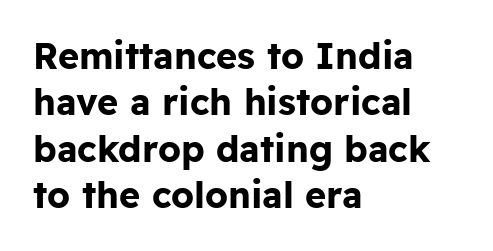
The image shows 36 px bold sans-serif type, upright; set left-aligned, normal line spacing (1.29x), normal letter spacing, not underlined; low stroke contrast and a medium x-height.
